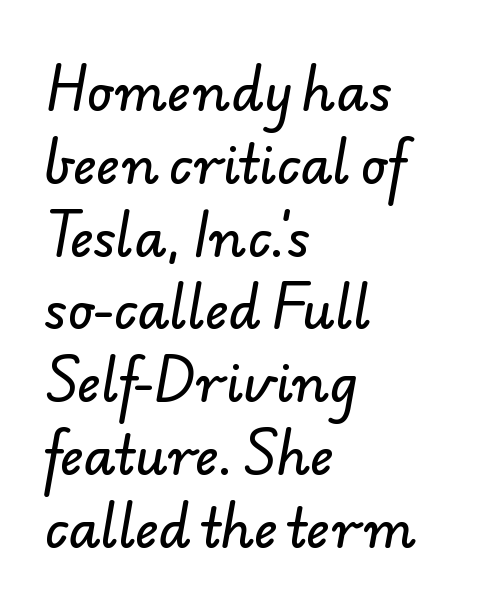
Q: Is the typeface a serif or a sans-serif typeface? A: Sans-serif.
Q: Is the text underlined? A: No.
Q: How is the paragraph aligned? A: Left-aligned.
Q: Is the spacing between letters normal or unusually wide? A: Normal.
Q: Is the spacing between lines tight, normal or loose? A: Normal.
Q: Width (condensed, normal, or wide)? A: Normal.
Q: Stroke contrast? A: Low.
Q: x-height? A: Small.
Q: Monospaced? A: No.
